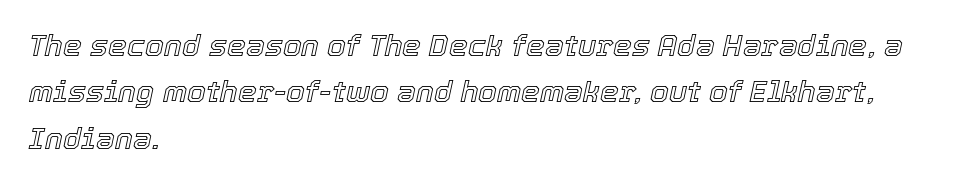
{"italic": "yes", "lean": "right", "slant_degrees": 12, "width": "normal", "x_height": "medium", "monospaced": "no", "underline": "no", "align": "left", "line_spacing": "normal", "line_spacing_ratio": 1.55, "letter_spacing": "normal", "letter_spacing_em": 0.0, "glyph_px": 30}
